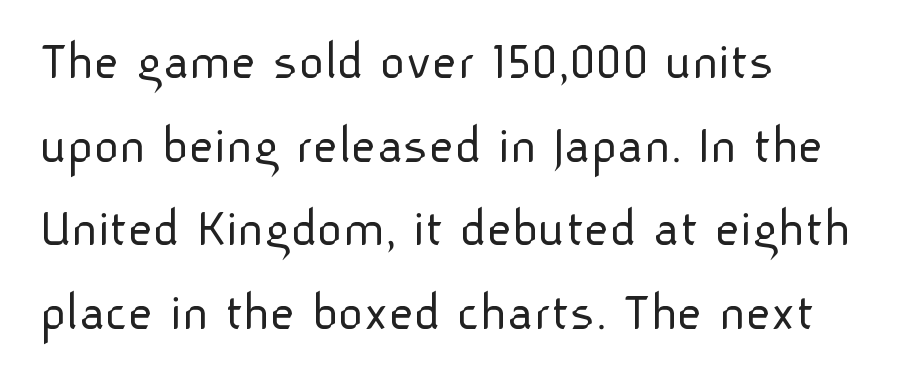
Q: Is the text bold? A: No.
Q: Is the text italic (slanted)? A: No, it is upright.
Q: Is the typeface a serif or a sans-serif typeface? A: Sans-serif.
Q: Is the text underlined? A: No.
Q: How is the paragraph aligned? A: Left-aligned.
Q: Is the spacing between letters normal or unusually wide? A: Normal.
Q: Is the spacing between lines tight, normal or loose? A: Normal.
Q: Width (condensed, normal, or wide)? A: Normal.
Q: Stroke contrast? A: Low.
Q: x-height? A: Medium.
Q: Monospaced? A: No.
